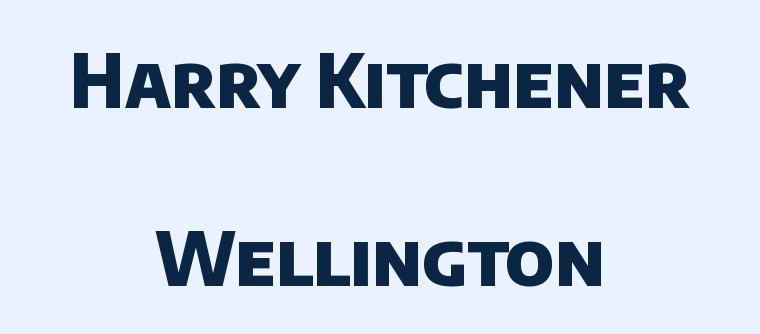
The rag falls on both sides of this text block equally. This is heavy type, rendered in bold. The space directly below the letters is spotless. The leading is generous, giving the passage an open texture. Typographically, this falls in the sans-serif category.
